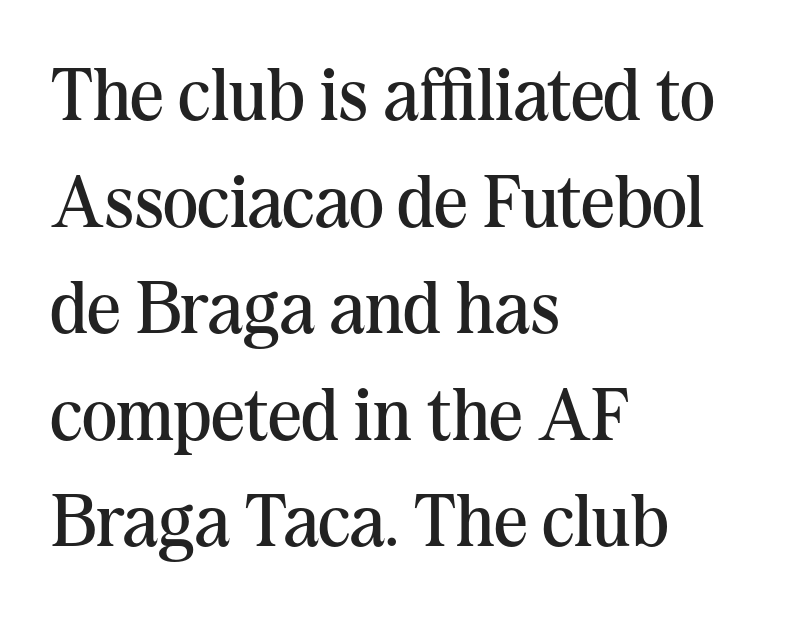
The weight tops out at a normal text grade. Reading down the column, the eye jumps a familiar distance to each next line. Italic? Not at all — the glyphs are vertical. The letters advance in unequal steps, a hallmark of proportional type. The paragraph shown leans on its left margin.
